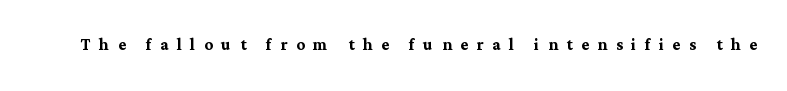
The image shows 21 px bold type, upright; set unusually wide letter spacing (+0.41 em), not underlined.
